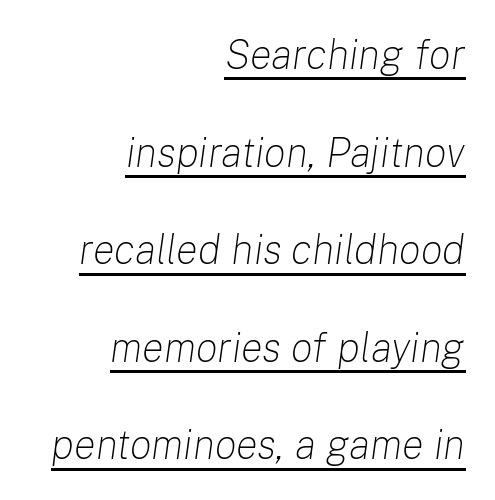
{"italic": "yes", "lean": "right", "slant_degrees": 8, "bold": "no", "weight": "light", "width": "normal", "stroke_contrast": "low", "x_height": "medium", "monospaced": "no", "underline": "yes", "align": "right", "line_spacing": "loose", "line_spacing_ratio": 2.38, "letter_spacing": "normal", "letter_spacing_em": 0.0, "glyph_px": 41}
